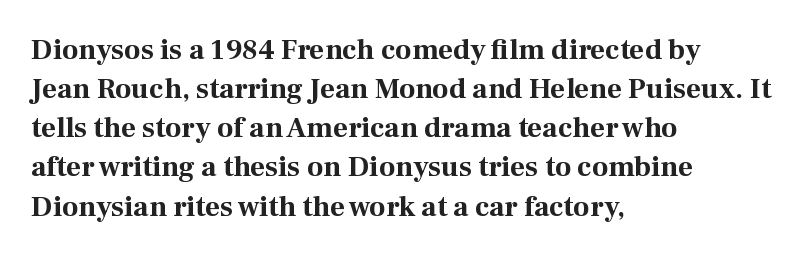
Q: Is the text bold? A: Yes.
Q: Is the text italic (slanted)? A: No, it is upright.
Q: Is the typeface a serif or a sans-serif typeface? A: Serif.
Q: Is the text underlined? A: No.
Q: How is the paragraph aligned? A: Left-aligned.
Q: Is the spacing between letters normal or unusually wide? A: Normal.
Q: Is the spacing between lines tight, normal or loose? A: Normal.
Q: Width (condensed, normal, or wide)? A: Normal.
Q: Stroke contrast? A: Medium.
Q: x-height? A: Medium.
Q: Monospaced? A: No.
